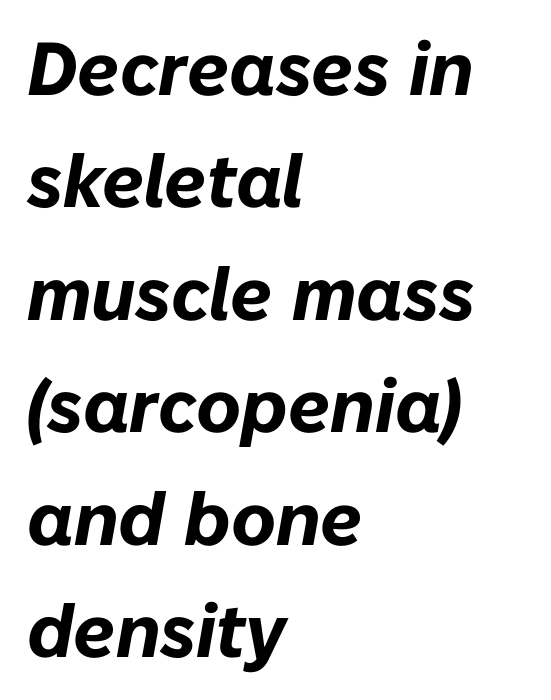
The image shows 75 px bold type, italic (leaning right); set left-aligned, normal line spacing (1.5x), normal letter spacing, not underlined; low stroke contrast and a medium x-height.
